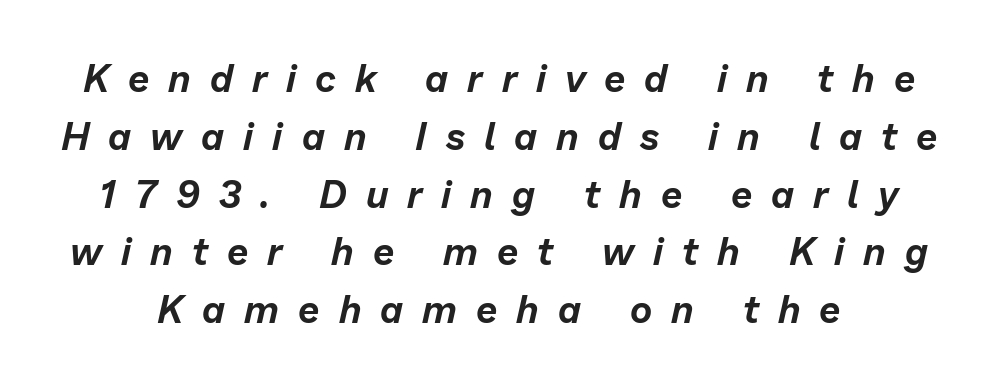
The image shows 38 px text type, italic (leaning right); set normal line spacing (1.52x), unusually wide letter spacing (+0.5 em), not underlined; low stroke contrast and a medium x-height.
